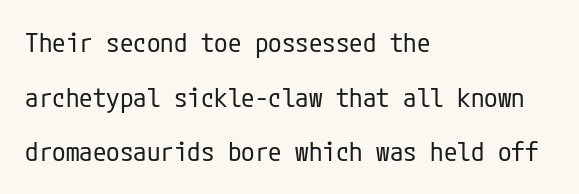
Q: Is the text bold? A: No.
Q: Is the text italic (slanted)? A: No, it is upright.
Q: Is the text underlined? A: No.
Q: How is the paragraph aligned? A: Left-aligned.
Q: Is the spacing between letters normal or unusually wide? A: Normal.
Q: Is the spacing between lines tight, normal or loose? A: Loose.
